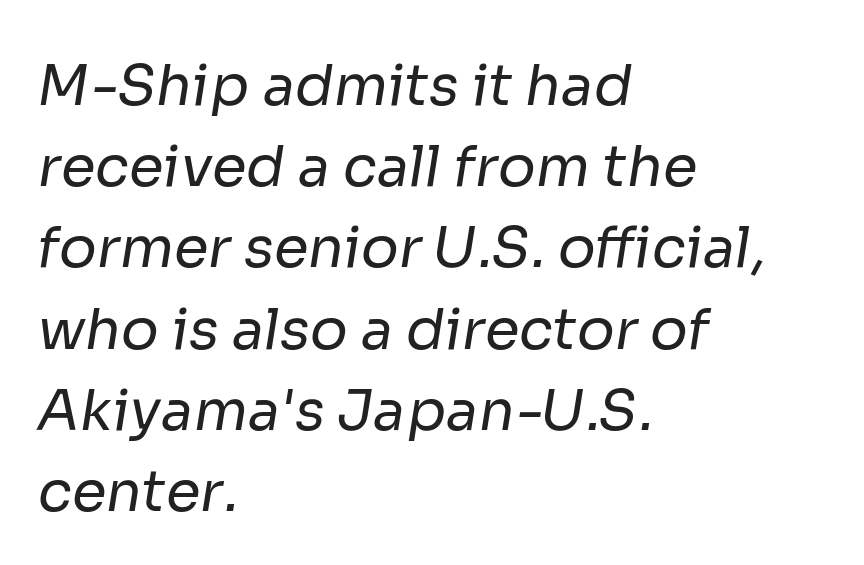
The image shows 56 px regular-weight sans-serif type; set left-aligned, normal line spacing (1.45x), normal letter spacing, not underlined; low stroke contrast and a medium x-height.
